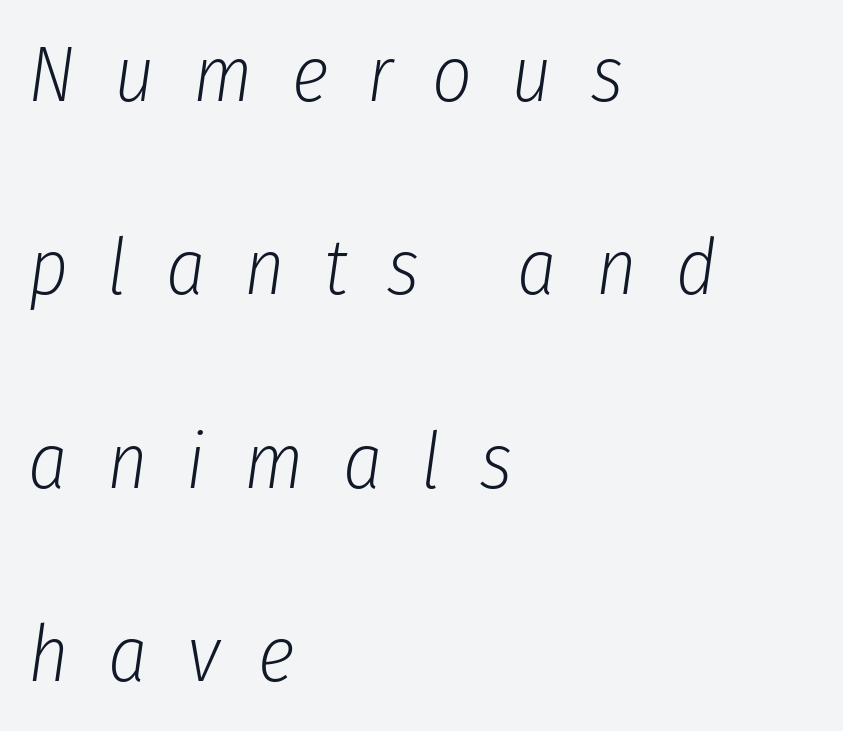
{"italic": "yes", "lean": "right", "slant_degrees": 8, "bold": "no", "weight": "light", "width": "condensed", "stroke_contrast": "low", "x_height": "medium", "monospaced": "no", "underline": "no", "align": "left", "line_spacing": "loose", "line_spacing_ratio": 2.48, "letter_spacing": "wide", "letter_spacing_em": 0.5, "glyph_px": 78}
